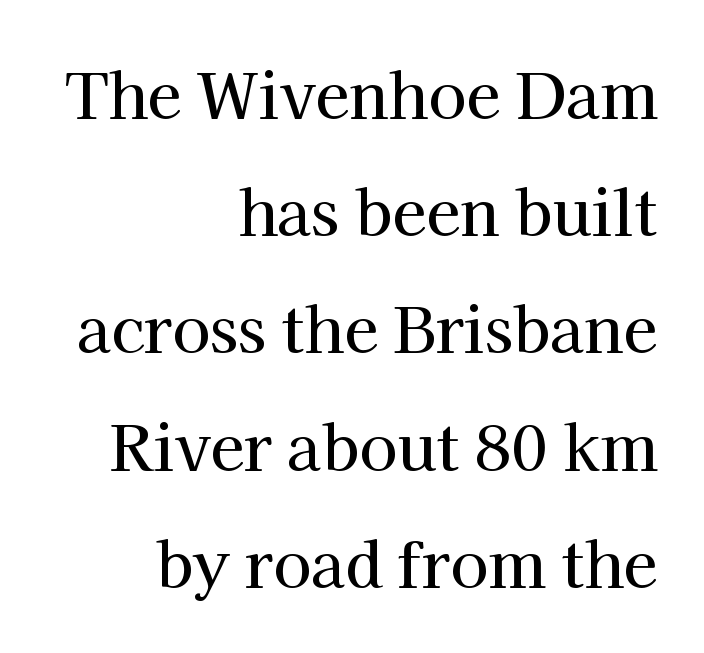
{"serif": "yes", "italic": "no", "width": "normal", "stroke_contrast": "high", "x_height": "medium", "monospaced": "no", "underline": "no", "align": "right", "line_spacing_ratio": 1.89, "letter_spacing": "normal", "letter_spacing_em": 0.0, "glyph_px": 62}
